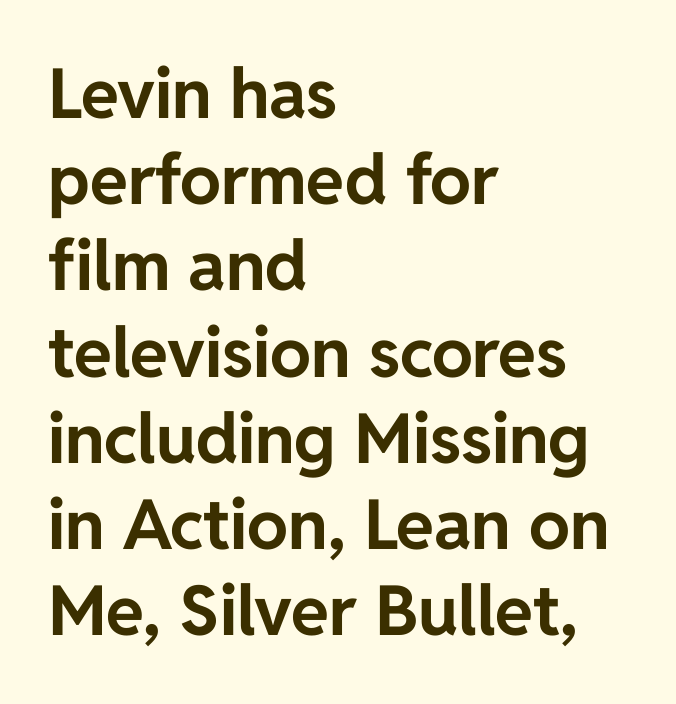
Strokes here are thick enough to call this a true bold. Style check: upright. Looks like regular typesetting: each glyph gets only the width it needs. Every row of glyphs begins at an identical x-position on the left.
